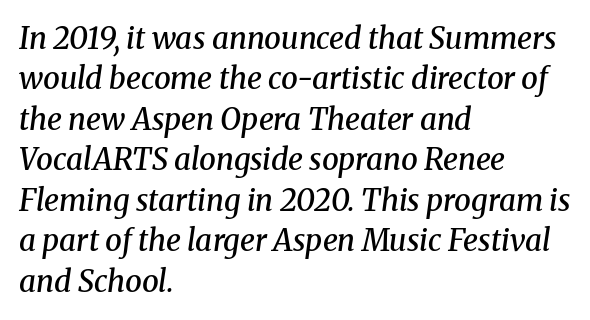
{"serif": "yes", "italic": "yes", "lean": "right", "slant_degrees": 8, "bold": "semi", "weight": "semibold", "width": "normal", "stroke_contrast": "medium", "x_height": "medium", "monospaced": "no", "underline": "no", "align": "left", "line_spacing": "normal", "line_spacing_ratio": 1.35, "letter_spacing": "normal", "letter_spacing_em": 0.0, "glyph_px": 30}
